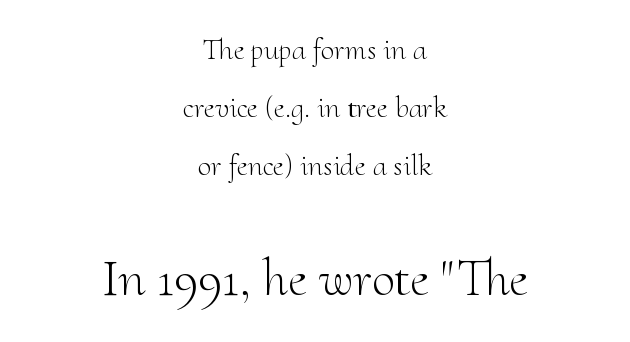
Note the varied advance widths — an 'i' is clearly narrower than an 'm'. No heavy texture on the line: the type isn't bold. Interline gaps are noticeably wide in this sample. Each letter's strokes conclude with small projecting serifs.
